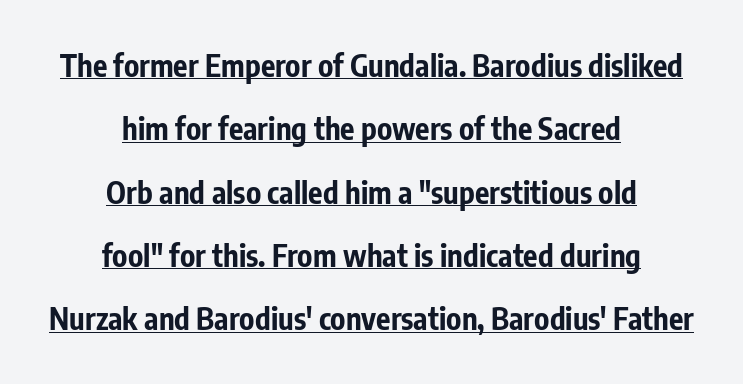
{"serif": "no", "italic": "no", "bold": "yes", "weight": "bold", "width": "condensed", "stroke_contrast": "low", "x_height": "medium", "monospaced": "no", "underline": "yes", "align": "center", "line_spacing": "loose", "line_spacing_ratio": 2.11, "letter_spacing": "normal", "letter_spacing_em": 0.0, "glyph_px": 30}
